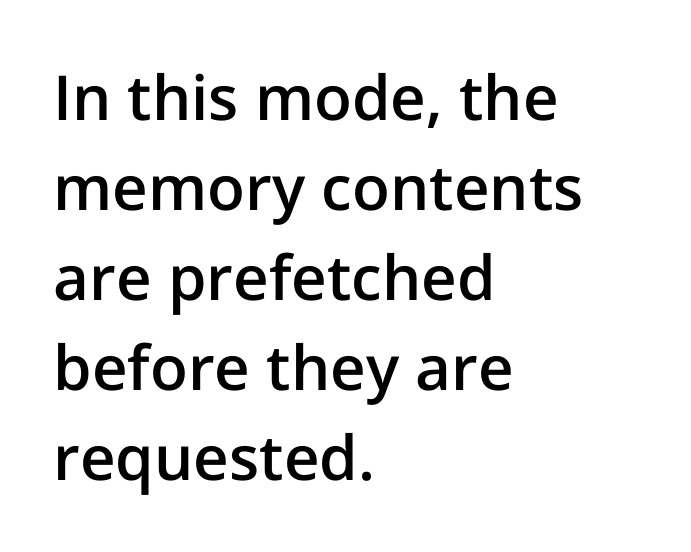
Q: Is the text bold? A: Semi-bold.
Q: Is the text italic (slanted)? A: No, it is upright.
Q: Is the typeface a serif or a sans-serif typeface? A: Sans-serif.
Q: Is the text underlined? A: No.
Q: How is the paragraph aligned? A: Left-aligned.
Q: Is the spacing between letters normal or unusually wide? A: Normal.
Q: Is the spacing between lines tight, normal or loose? A: Normal.
Q: Width (condensed, normal, or wide)? A: Normal.
Q: Stroke contrast? A: Low.
Q: x-height? A: Medium.
Q: Monospaced? A: No.
